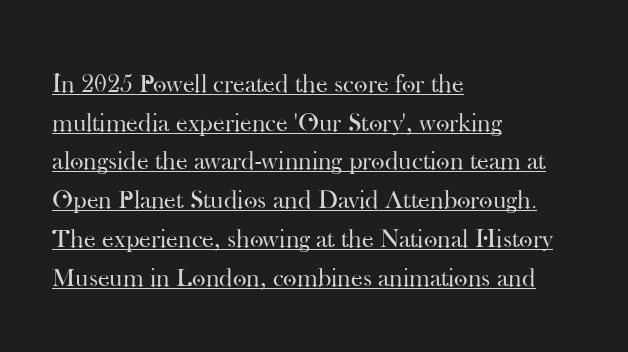
The image shows 26 px text type, upright; set left-aligned, normal line spacing (1.49x), normal letter spacing, underlined.
